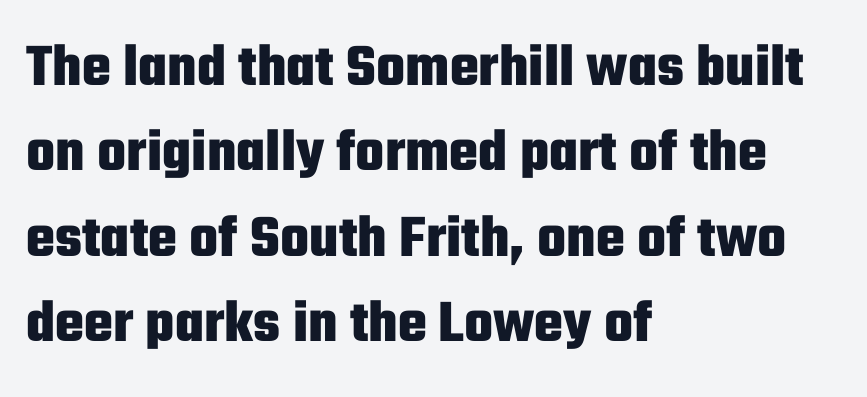
The image shows 61 px heavy, condensed sans-serif type, upright; set left-aligned, normal line spacing (1.4x), normal letter spacing, not underlined; low stroke contrast and a medium x-height.
